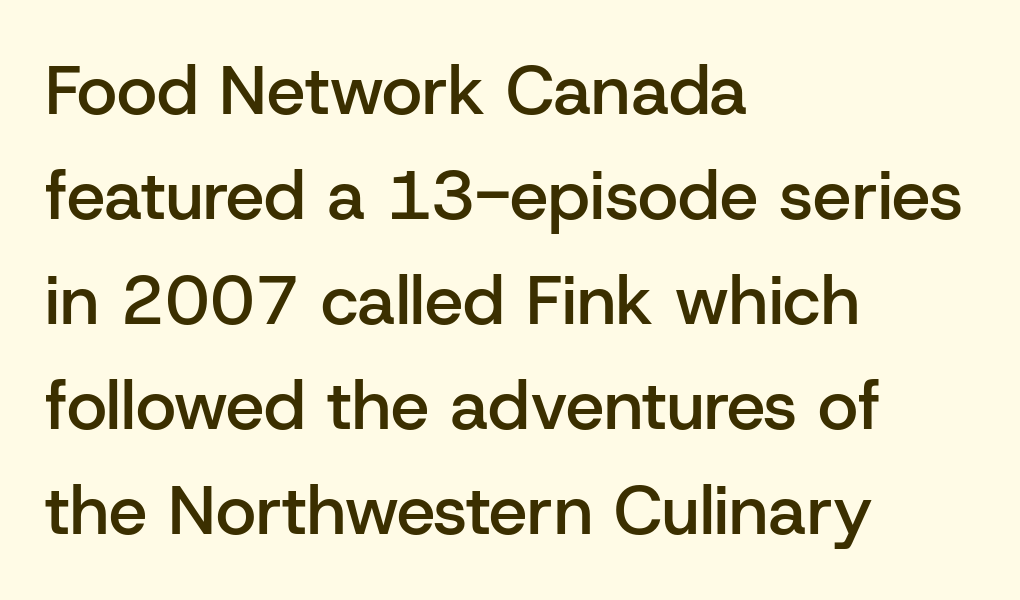
{"serif": "no", "italic": "no", "bold": "semi", "weight": "semibold", "width": "normal", "stroke_contrast": "low", "x_height": "medium", "monospaced": "no", "underline": "no", "align": "left", "line_spacing": "normal", "line_spacing_ratio": 1.52, "letter_spacing": "normal", "letter_spacing_em": 0.0, "glyph_px": 69}
